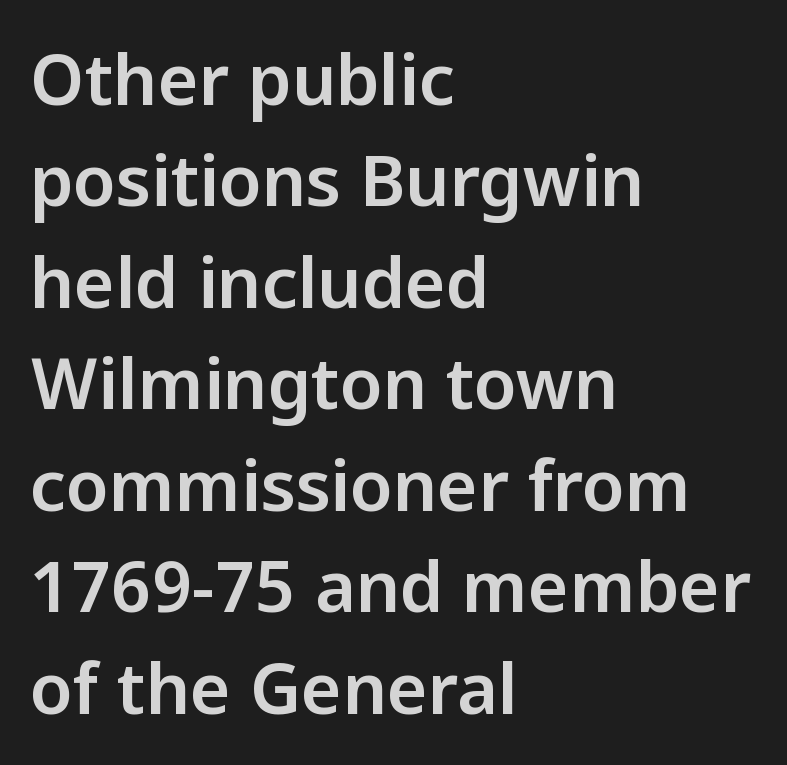
Q: Is the text italic (slanted)? A: No, it is upright.
Q: Is the typeface a serif or a sans-serif typeface? A: Sans-serif.
Q: Is the text underlined? A: No.
Q: How is the paragraph aligned? A: Left-aligned.
Q: Is the spacing between letters normal or unusually wide? A: Normal.
Q: Is the spacing between lines tight, normal or loose? A: Normal.
Q: Width (condensed, normal, or wide)? A: Normal.
Q: Stroke contrast? A: Low.
Q: x-height? A: Medium.
Q: Monospaced? A: No.
